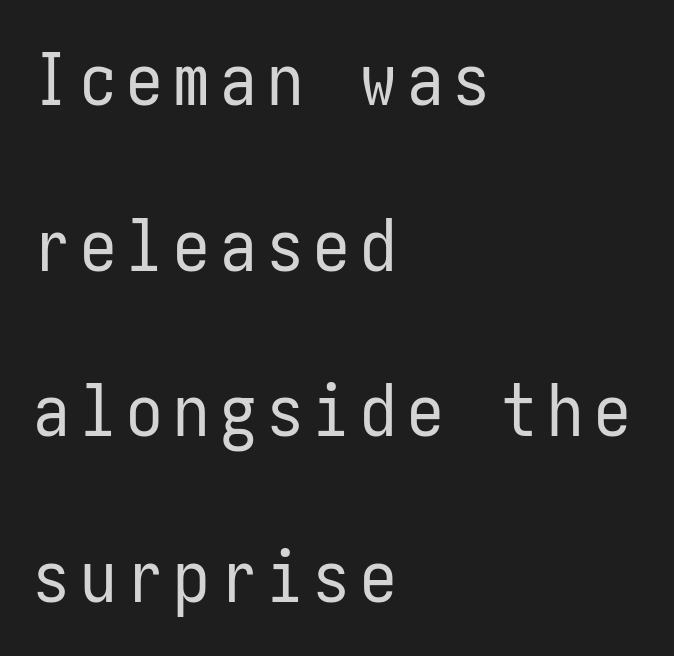
{"serif": "no", "italic": "no", "bold": "no", "weight": "regular", "width": "condensed", "stroke_contrast": "low", "x_height": "medium", "underline": "no", "align": "left", "line_spacing": "loose", "line_spacing_ratio": 2.27, "glyph_px": 73}
